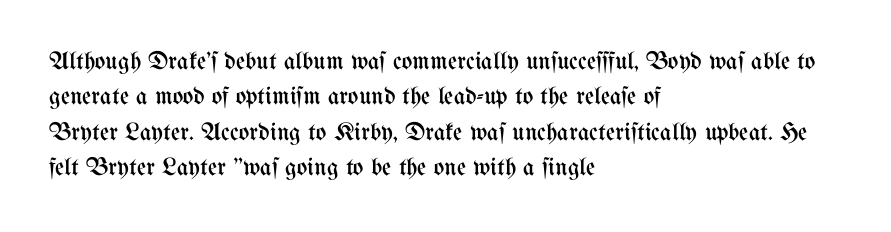
Plain, unruled lines of type. Is the type heavy? It reads as light-to-regular instead. Interline gaps are of average width in this sample. In terms of posture, this sample is upright. These lines are set flush left with a ragged right edge. Nothing unusual about the tracking: characters are spaced as the font intends.
